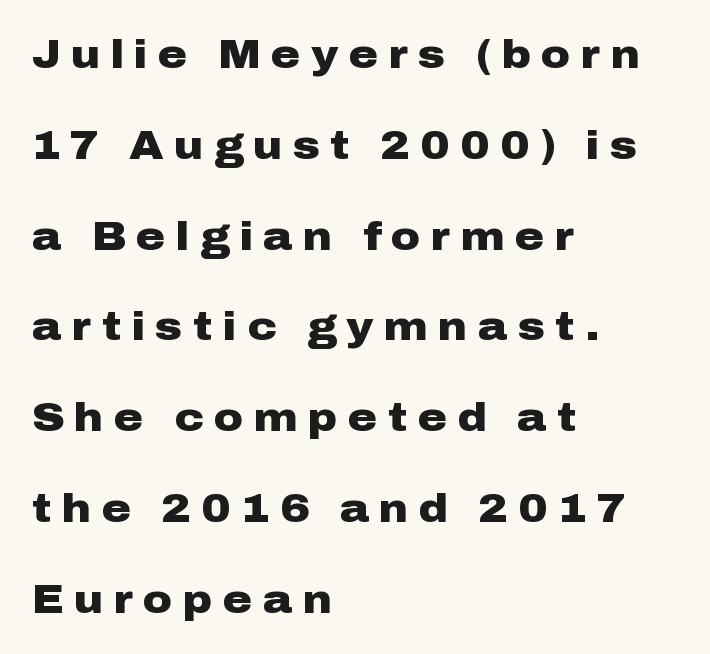
Rule under the text: the space is simply empty. Quick note: not italic, upright. The rendering uses a bold face; every stroke is thick and dark. The designer dialed line spacing up above the default. Display-style spreading of the glyphs; the letterfit is very open.
